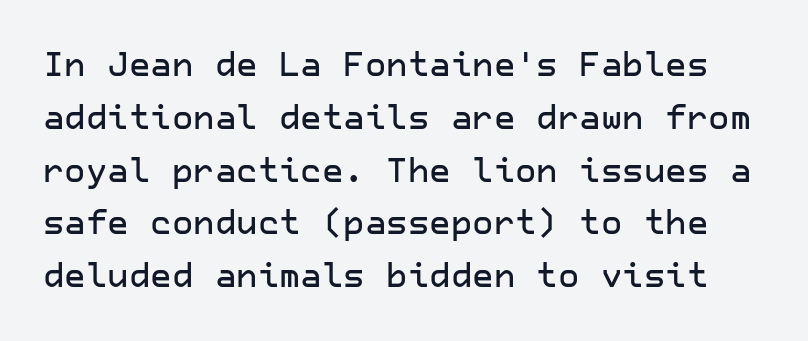
The image shows 33 px sans-serif type, upright; set normal line spacing (1.6x), normal letter spacing, not underlined; low stroke contrast and a medium x-height.
